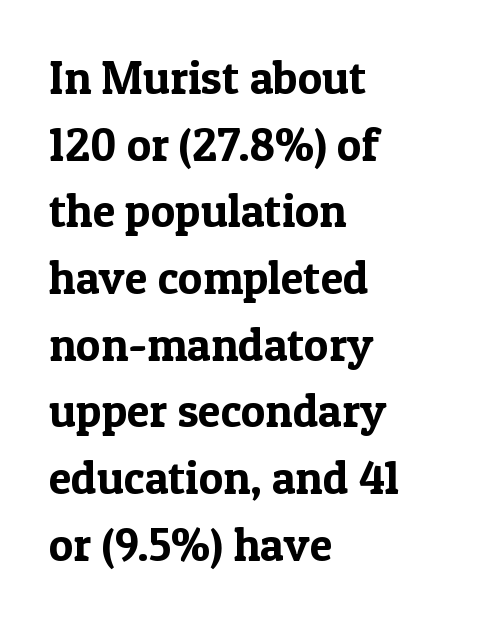
Q: Is the text italic (slanted)? A: No, it is upright.
Q: Is the typeface a serif or a sans-serif typeface? A: Serif.
Q: Is the text underlined? A: No.
Q: How is the paragraph aligned? A: Left-aligned.
Q: Is the spacing between letters normal or unusually wide? A: Normal.
Q: Is the spacing between lines tight, normal or loose? A: Normal.
Q: Width (condensed, normal, or wide)? A: Normal.
Q: x-height? A: Medium.
Q: Monospaced? A: No.
